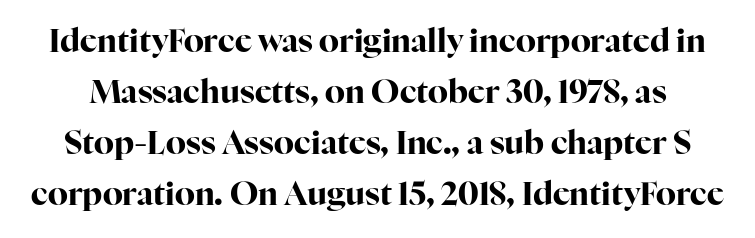
The image shows 32 px bold serif type, upright; set normal line spacing (1.59x), normal letter spacing, not underlined; high stroke contrast and a medium x-height.
